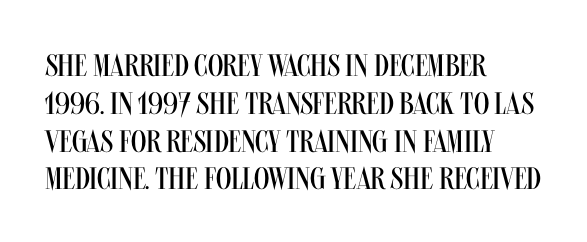
The image shows 31 px regular-weight, condensed sans-serif type, upright; set left-aligned, line spacing 1.22x, normal letter spacing, not underlined; medium stroke contrast and a large x-height.
